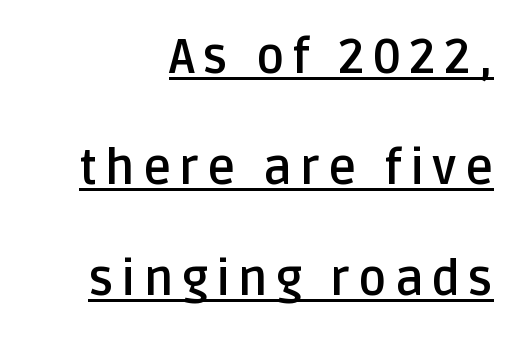
Look at the bottom of the vertical strokes: they stop flat, with no serifs. This is the regular roman posture of the typeface. This is underlined copy, the kind a proofreader might mark for attention. Plenty of ink on the page — the face is bold.
